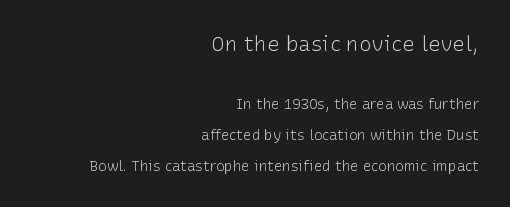
Q: Is the text bold? A: No.
Q: Is the text italic (slanted)? A: No, it is upright.
Q: Is the text underlined? A: No.
Q: How is the paragraph aligned? A: Right-aligned.
Q: Is the spacing between letters normal or unusually wide? A: Normal.
Q: Is the spacing between lines tight, normal or loose? A: Loose.
Q: Which block of text is set in a larger size, the first (top) or the second (bottom)? A: The first (top) one.
